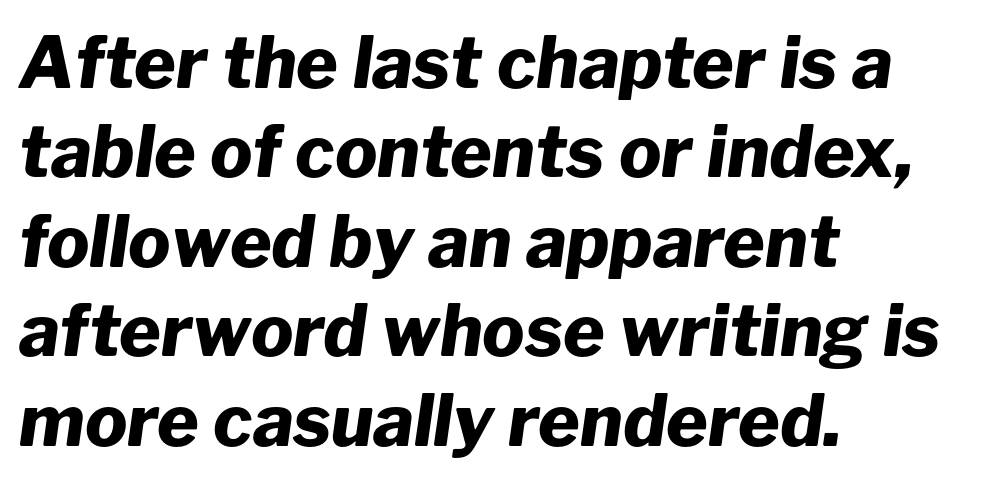
Heavy, bold letterforms. These lines sit exactly where default settings would place them. Looks like regular typesetting: each glyph gets only the width it needs. The gaps between neighbouring characters are ordinary and unremarkable.
